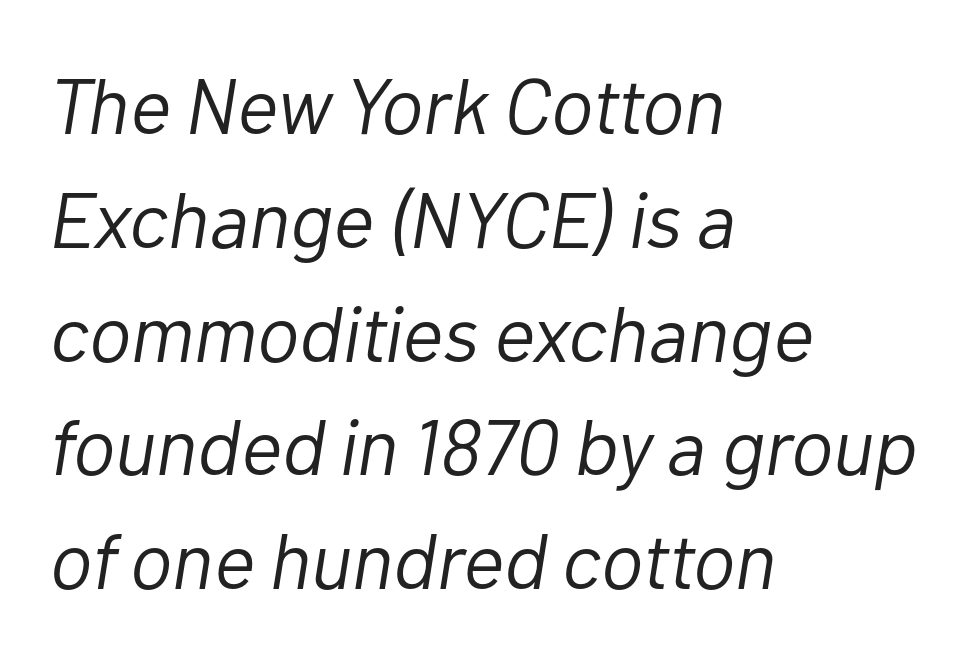
The image shows 79 px light type, italic (leaning right); set left-aligned, normal line spacing (1.44x), normal letter spacing, not underlined; low stroke contrast and a medium x-height.
